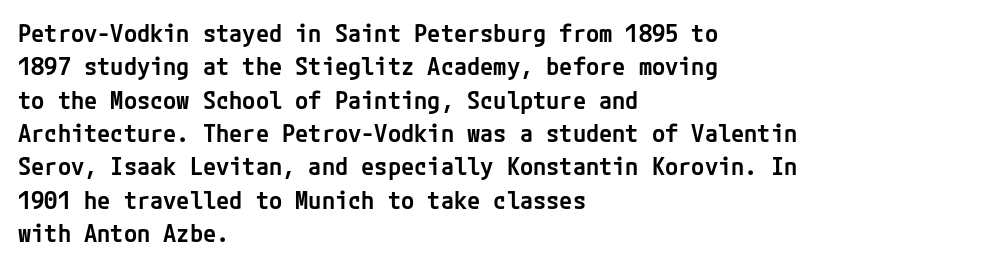
Q: Is the text bold? A: Semi-bold.
Q: Is the text italic (slanted)? A: No, it is upright.
Q: Is the text underlined? A: No.
Q: How is the paragraph aligned? A: Left-aligned.
Q: Is the spacing between letters normal or unusually wide? A: Normal.
Q: Is the spacing between lines tight, normal or loose? A: Normal.
